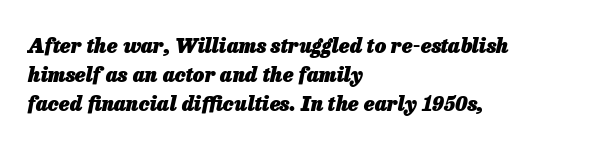
Thick stems and heavy bowls — unmistakably bold. This sample uses plain, unmodified letter spacing. The whole block is typeset with a tilt. Only glyphs here, with clear space below each row.
